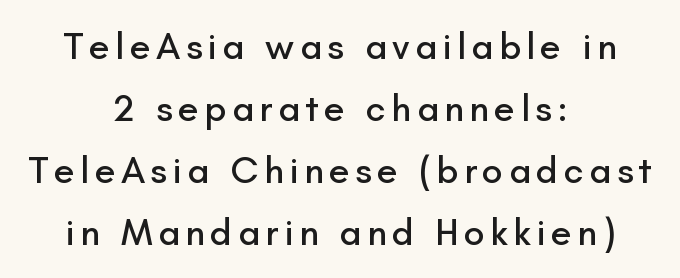
{"serif": "no", "italic": "no", "width": "normal", "stroke_contrast": "low", "x_height": "small", "monospaced": "no", "underline": "no", "align": "center", "line_spacing": "normal", "line_spacing_ratio": 1.63, "glyph_px": 38}
